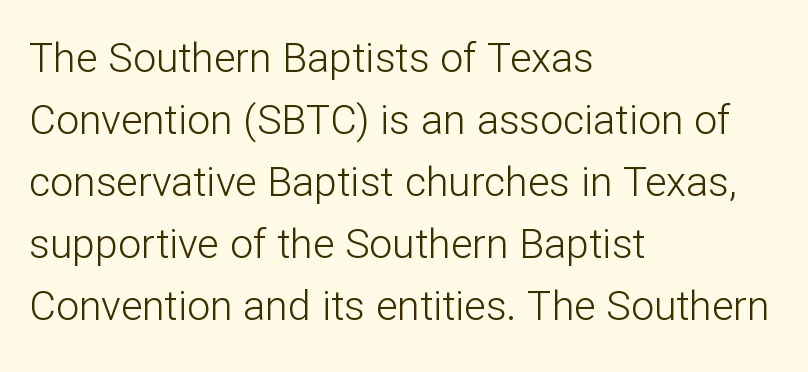
This sample has the flowing, uneven cadence of proportional lettering. Any mark beneath the type? The region is blank. Reading down the column, the eye jumps a familiar distance to each next line. Reading down the block, your eye returns to a fixed left position each line. Heft: none added — not bold. The specimen reads as upright at a glance.
